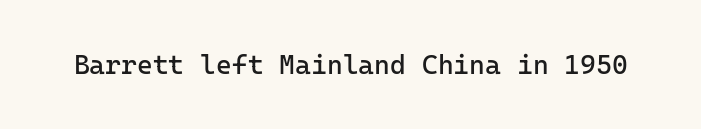
{"italic": "no", "bold": "no", "underline": "no", "letter_spacing": "normal", "letter_spacing_em": 0.0, "glyph_px": 27}
